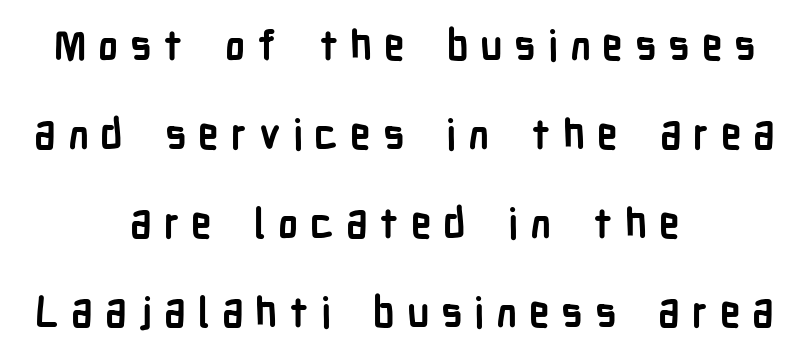
{"serif": "no", "italic": "no", "bold": "yes", "weight": "semibold", "width": "condensed", "stroke_contrast": "low", "x_height": "medium", "monospaced": "no", "underline": "no", "align": "center", "line_spacing": "loose", "line_spacing_ratio": 2.17, "letter_spacing": "wide", "letter_spacing_em": 0.29, "glyph_px": 41}
